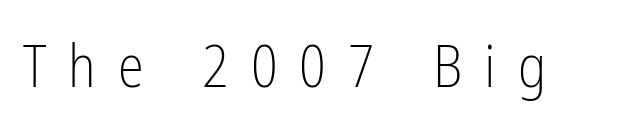
Q: Is the text bold? A: No.
Q: Is the text italic (slanted)? A: No, it is upright.
Q: Is the typeface a serif or a sans-serif typeface? A: Sans-serif.
Q: Is the text underlined? A: No.
Q: Is the spacing between letters normal or unusually wide? A: Unusually wide.
Q: Width (condensed, normal, or wide)? A: Condensed.
Q: Stroke contrast? A: Low.
Q: x-height? A: Medium.
Q: Monospaced? A: No.
